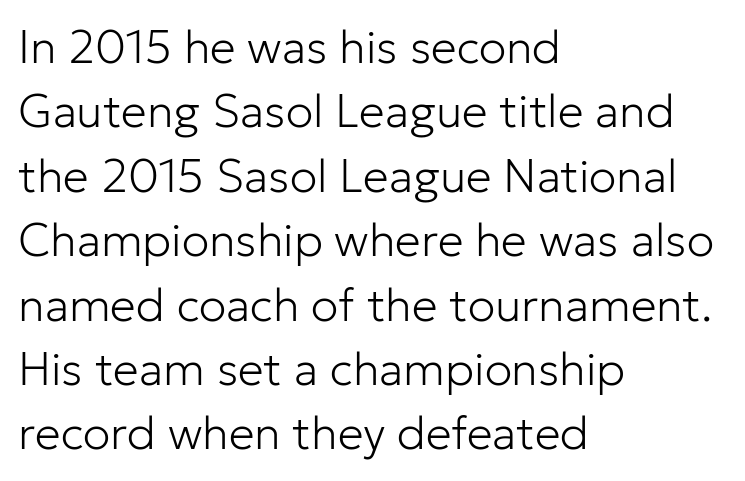
Q: Is the text bold? A: No.
Q: Is the text italic (slanted)? A: No, it is upright.
Q: Is the typeface a serif or a sans-serif typeface? A: Sans-serif.
Q: Is the text underlined? A: No.
Q: How is the paragraph aligned? A: Left-aligned.
Q: Is the spacing between letters normal or unusually wide? A: Normal.
Q: Is the spacing between lines tight, normal or loose? A: Normal.
Q: Width (condensed, normal, or wide)? A: Normal.
Q: Stroke contrast? A: Low.
Q: x-height? A: Medium.
Q: Monospaced? A: No.
